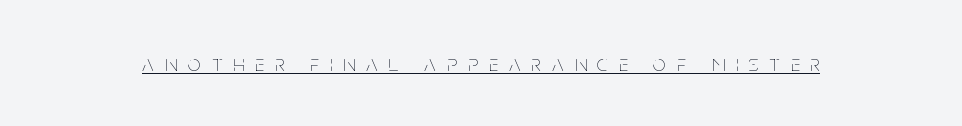
Q: Is the text bold? A: No.
Q: Is the text italic (slanted)? A: No, it is upright.
Q: Is the text underlined? A: Yes.
Q: Is the spacing between letters normal or unusually wide? A: Unusually wide.
